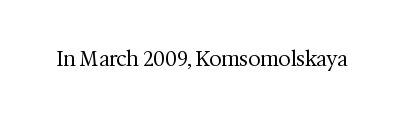
Posture: upright roman. Short note: letters normally spaced. The weight would be labelled regular, book, light, or lighter still. Lines of text with bare space underneath.
